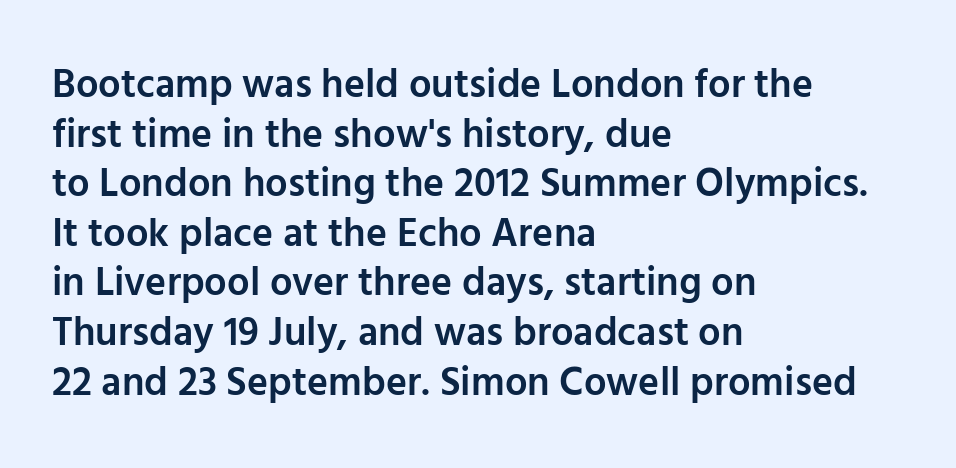
{"serif": "no", "italic": "no", "bold": "semi", "weight": "semibold", "width": "normal", "stroke_contrast": "low", "x_height": "medium", "monospaced": "no", "underline": "no", "align": "left", "line_spacing_ratio": 1.24, "letter_spacing": "normal", "letter_spacing_em": 0.0, "glyph_px": 40}
